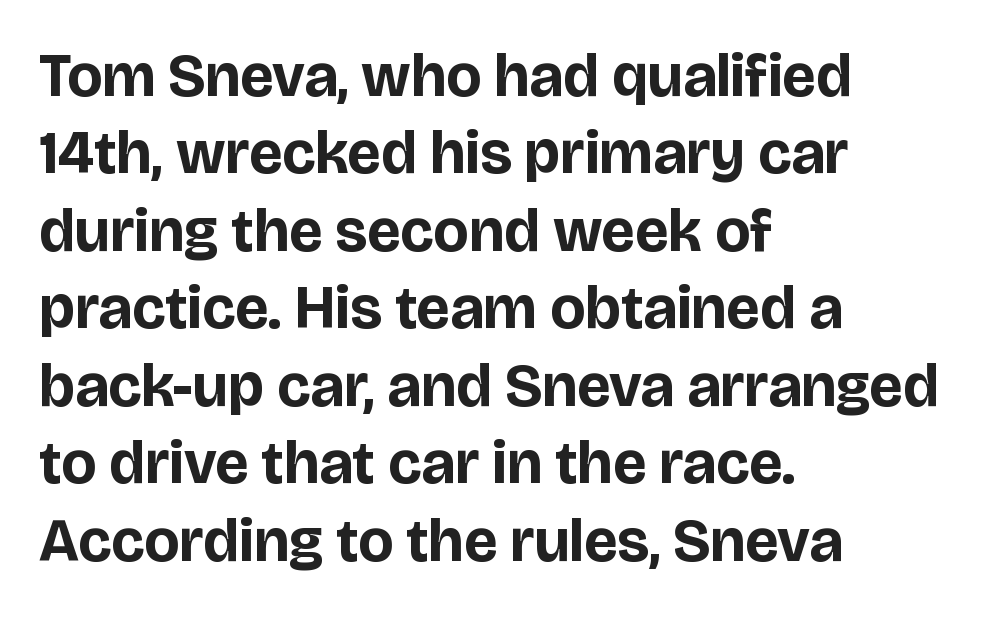
{"serif": "no", "italic": "no", "bold": "yes", "weight": "bold", "width": "normal", "stroke_contrast": "low", "x_height": "large", "monospaced": "no", "underline": "no", "align": "left", "line_spacing": "normal", "line_spacing_ratio": 1.27, "letter_spacing": "normal", "letter_spacing_em": 0.0, "glyph_px": 61}
